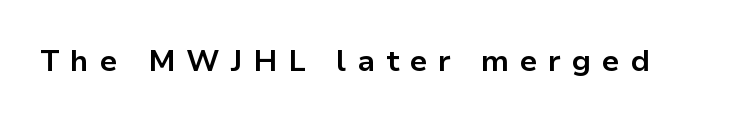
The image shows 30 px bold sans-serif type, upright; set unusually wide letter spacing (+0.36 em), not underlined; low stroke contrast and a medium x-height.
